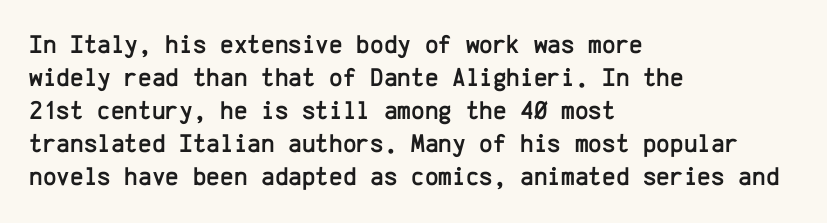
The image shows 26 px text type, upright; set left-aligned, normal line spacing (1.27x), normal letter spacing, not underlined.
